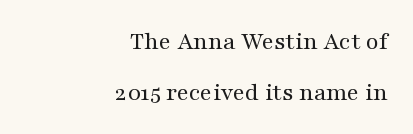
{"italic": "no", "bold": "no", "underline": "no", "align": "right", "line_spacing": "loose", "line_spacing_ratio": 1.96, "letter_spacing": "normal", "letter_spacing_em": 0.0, "glyph_px": 26}
